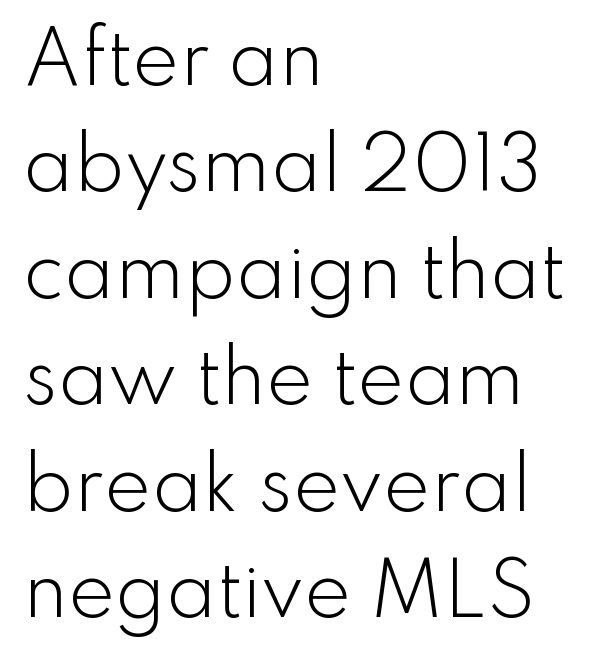
Q: Is the text bold? A: No.
Q: Is the text italic (slanted)? A: No, it is upright.
Q: Is the typeface a serif or a sans-serif typeface? A: Sans-serif.
Q: Is the text underlined? A: No.
Q: How is the paragraph aligned? A: Left-aligned.
Q: Is the spacing between letters normal or unusually wide? A: Normal.
Q: Is the spacing between lines tight, normal or loose? A: Normal.
Q: Width (condensed, normal, or wide)? A: Normal.
Q: Stroke contrast? A: Low.
Q: x-height? A: Small.
Q: Monospaced? A: No.
